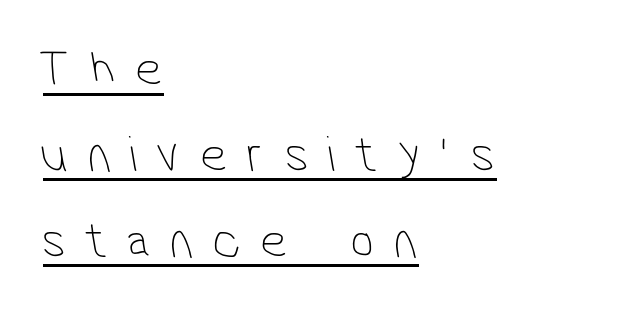
The image shows 52 px thin, condensed sans-serif type; set left-aligned, normal line spacing (1.65x), unusually wide letter spacing (+0.38 em), underlined; low stroke contrast and a medium x-height.
